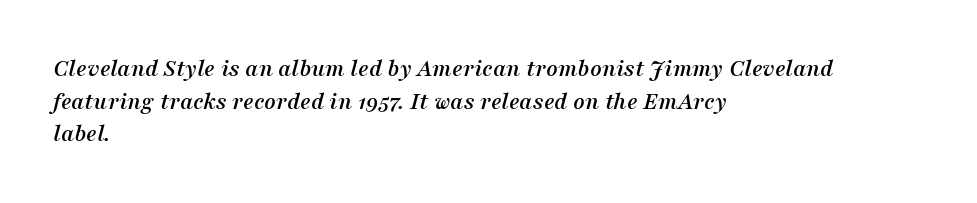
Q: Is the text italic (slanted)? A: Yes, it leans right by about 16 degrees.
Q: Is the text underlined? A: No.
Q: How is the paragraph aligned? A: Left-aligned.
Q: Is the spacing between letters normal or unusually wide? A: Normal.
Q: Is the spacing between lines tight, normal or loose? A: Normal.
